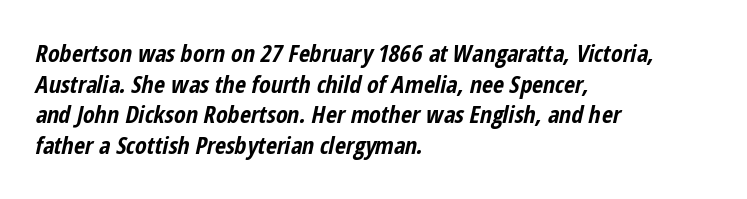
The image shows 24 px bold type, italic (leaning right); set left-aligned, normal line spacing (1.28x), normal letter spacing, not underlined.
